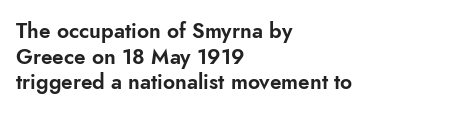
The image shows 21 px text type, upright; set left-aligned, line spacing 1.22x, normal letter spacing, not underlined.
